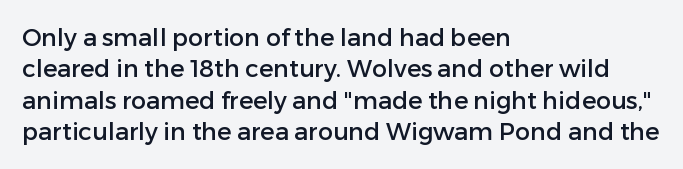
Q: Is the text italic (slanted)? A: No, it is upright.
Q: Is the text underlined? A: No.
Q: How is the paragraph aligned? A: Left-aligned.
Q: Is the spacing between letters normal or unusually wide? A: Normal.
Q: Is the spacing between lines tight, normal or loose? A: Normal.
